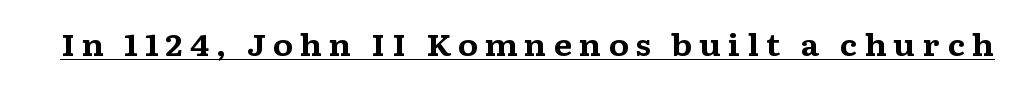
The image shows 30 px bold, wide serif type, upright; set unusually wide letter spacing (+0.22 em), underlined; medium stroke contrast and a medium x-height.
